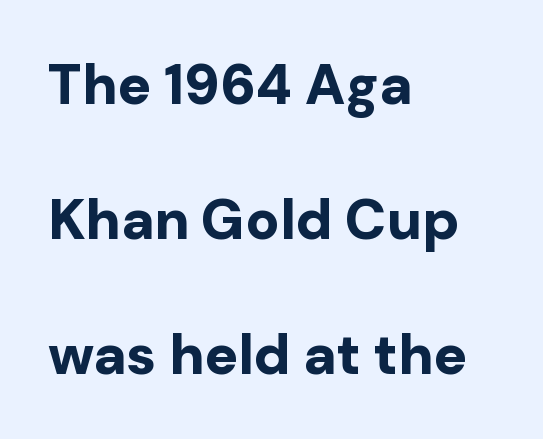
The image shows 56 px bold sans-serif type, upright; set left-aligned, loose line spacing (2.41x), normal letter spacing, not underlined; low stroke contrast and a medium x-height.
